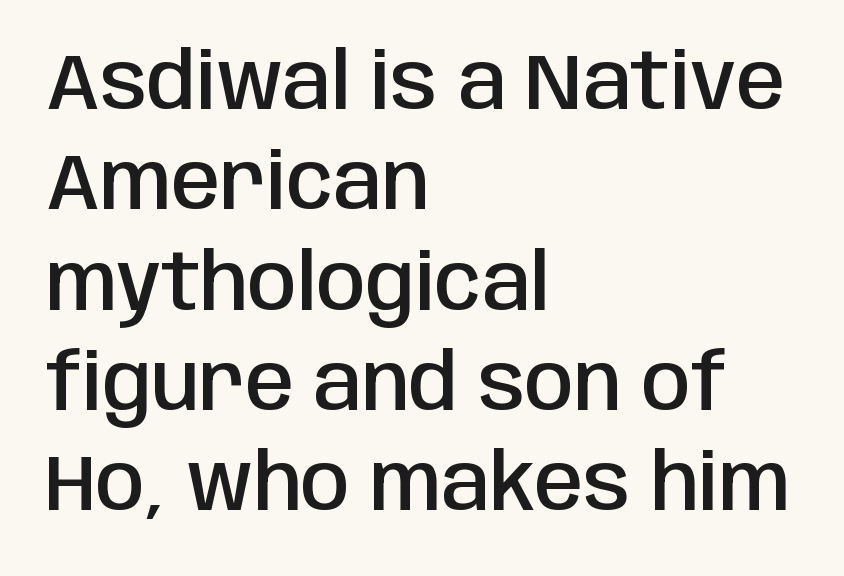
Letters rest on an invisible, unmarked baseline. Compared with typical body copy, the letter spacing here is the same. Ascenders rise straight up at ninety degrees. Each line starts at the same left margin while the right side varies. The strokes are fattened partway — semibold, not bold.
